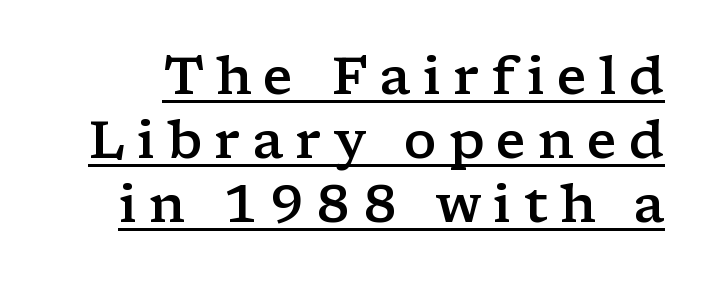
Q: Is the text bold? A: Semi-bold.
Q: Is the text italic (slanted)? A: No, it is upright.
Q: Is the typeface a serif or a sans-serif typeface? A: Serif.
Q: Is the text underlined? A: Yes.
Q: Is the spacing between letters normal or unusually wide? A: Unusually wide.
Q: Width (condensed, normal, or wide)? A: Wide.
Q: Stroke contrast? A: Low.
Q: x-height? A: Medium.
Q: Monospaced? A: No.
